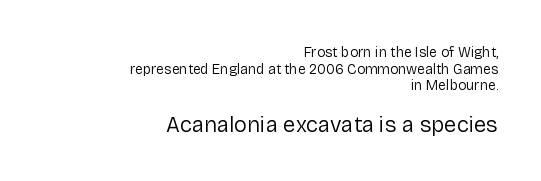
The ragged edge is on the left, which tells us the setting is flush right. Letter spacing: default. Stroke mass is kept to a normal reading level or below. Posture: vertical. The string is rendered with underlining switched off. Whoever set this made the second block the dominant, larger element.
